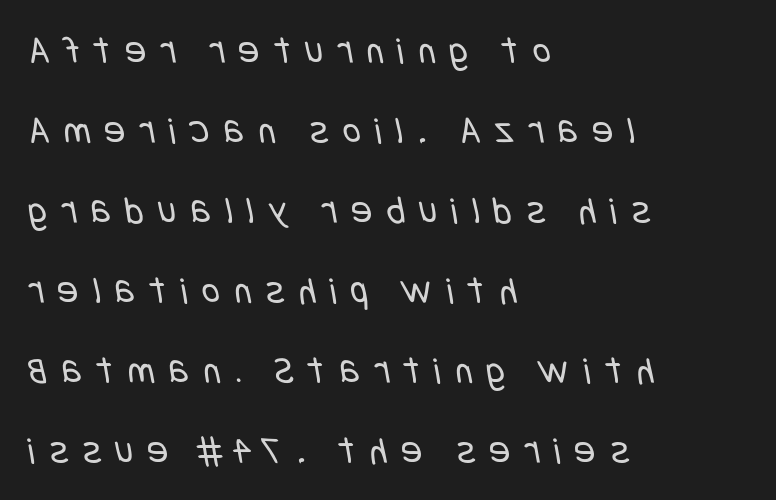
The image shows 39 px regular-weight, condensed sans-serif type; set left-aligned, loose line spacing (2.05x), unusually wide letter spacing (+0.37 em), not underlined; low stroke contrast and a large x-height.
